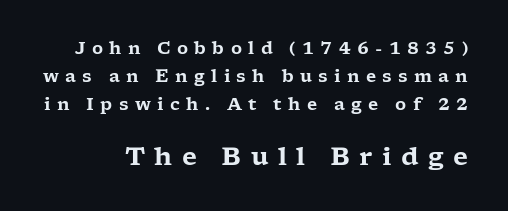
Unmarked baselines from the first word to the last. If you drew a line through each stem, it would be perfectly vertical. Display-style spreading of the glyphs; the letterfit is very open. Vertical spacing — default.
